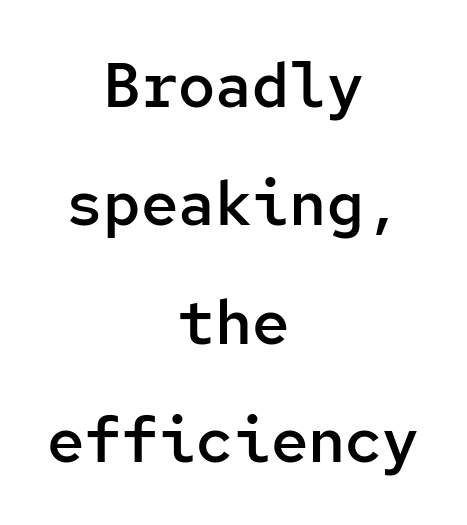
A centered setting, common on invitations and titles, is used for this passage. Between one letter and the next there's only the usual sliver of space. This sample uses a sans-serif face. This sample has the even, mechanical cadence of fixed-width lettering. Vertical spacing — loose. Each row of text sits above clean, open space.
